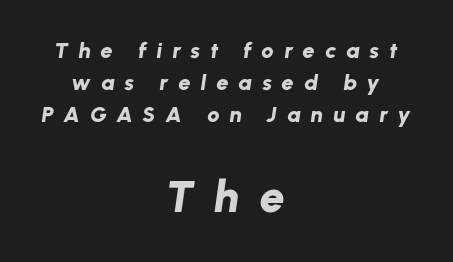
The image shows 45 px bold type, italic (leaning right); set centered, normal line spacing (1.46x), unusually wide letter spacing (+0.45 em), not underlined; the second (bottom) block is 2.05x larger; low stroke contrast and a medium x-height.
